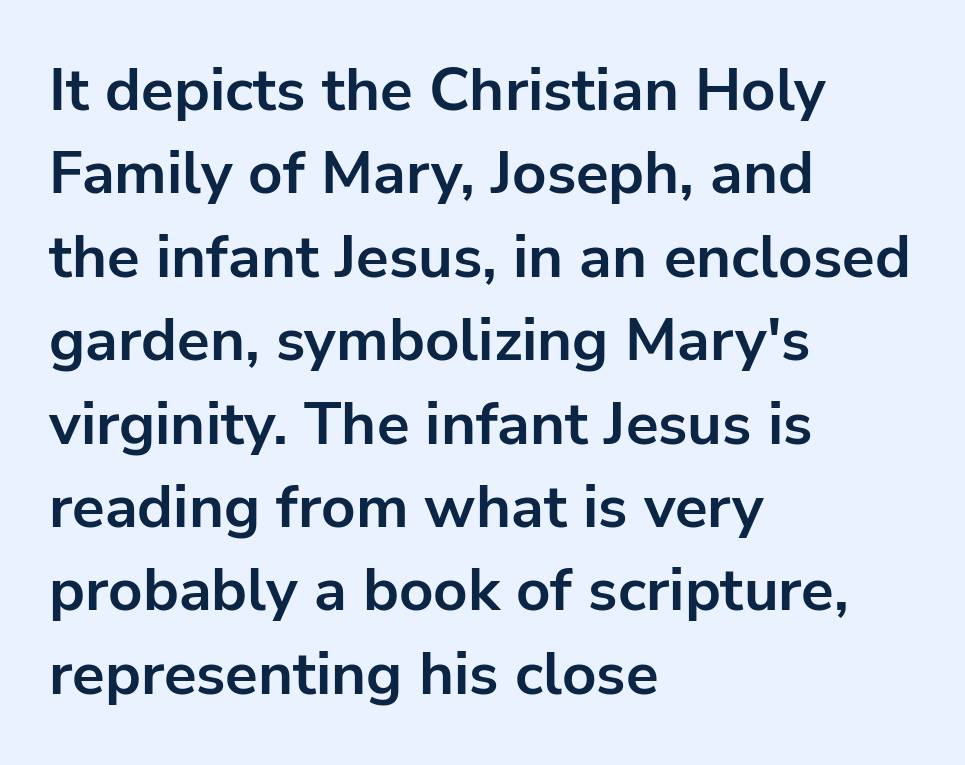
{"serif": "no", "italic": "no", "bold": "yes", "weight": "bold", "width": "normal", "stroke_contrast": "low", "x_height": "medium", "monospaced": "no", "underline": "no", "align": "left", "line_spacing": "normal", "line_spacing_ratio": 1.39, "letter_spacing": "normal", "letter_spacing_em": 0.0, "glyph_px": 60}
